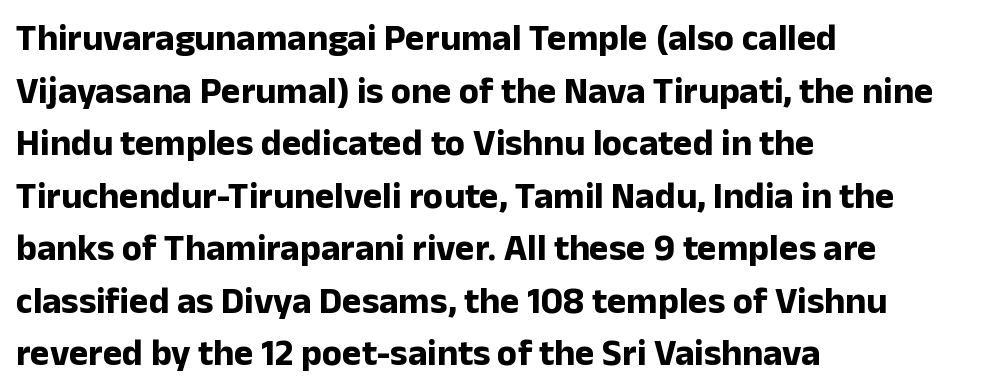
{"serif": "no", "italic": "no", "bold": "yes", "weight": "bold", "width": "normal", "stroke_contrast": "low", "x_height": "medium", "monospaced": "no", "underline": "no", "align": "left", "line_spacing": "normal", "line_spacing_ratio": 1.42, "letter_spacing": "normal", "letter_spacing_em": 0.0, "glyph_px": 37}
